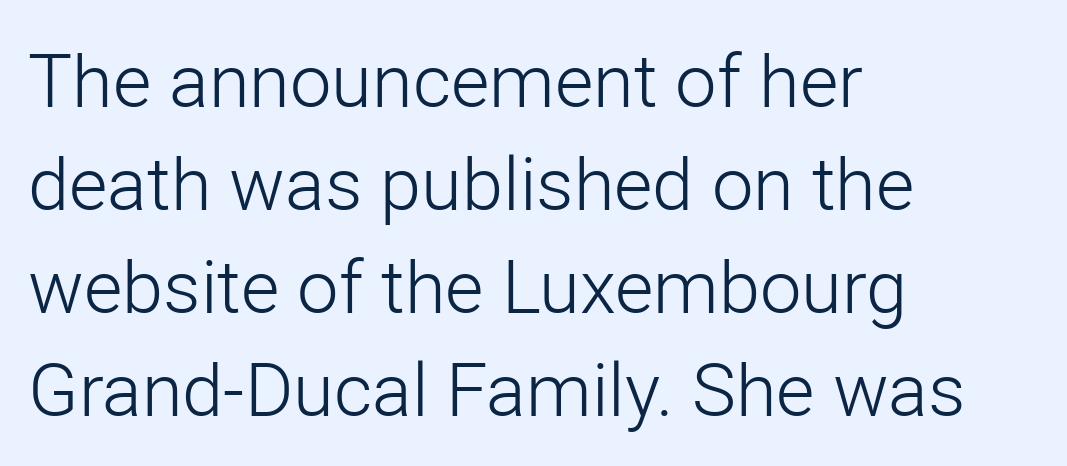
Q: Is the text bold? A: No.
Q: Is the text italic (slanted)? A: No, it is upright.
Q: Is the typeface a serif or a sans-serif typeface? A: Sans-serif.
Q: Is the text underlined? A: No.
Q: How is the paragraph aligned? A: Left-aligned.
Q: Is the spacing between letters normal or unusually wide? A: Normal.
Q: Is the spacing between lines tight, normal or loose? A: Normal.
Q: Width (condensed, normal, or wide)? A: Normal.
Q: Stroke contrast? A: Low.
Q: x-height? A: Medium.
Q: Monospaced? A: No.
